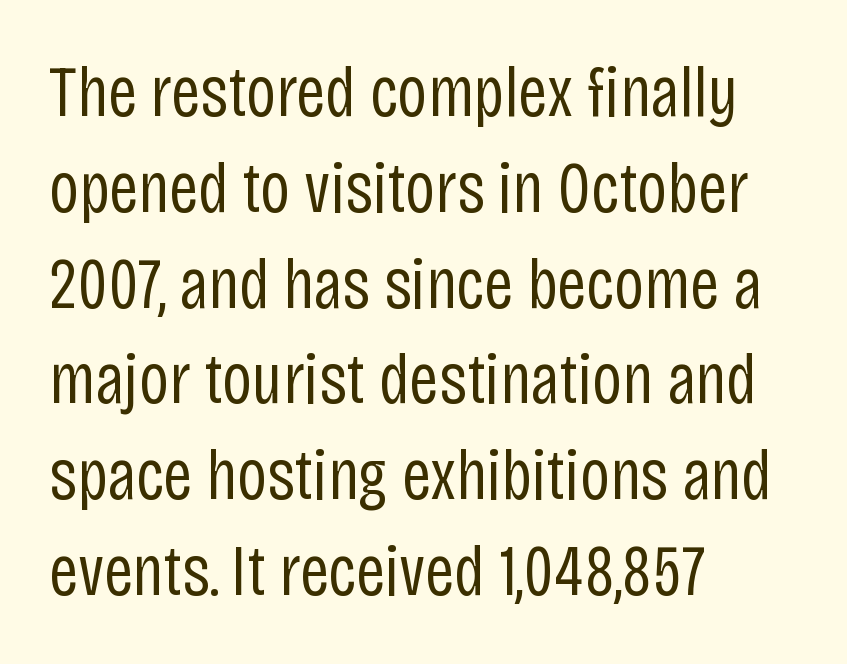
The paragraph has a hard left edge and a soft right edge. The horizontal fit of the characters is conventional and even. Notice how the stems are strictly vertical — no italics here. Does the leading feel generous? No, just average.
